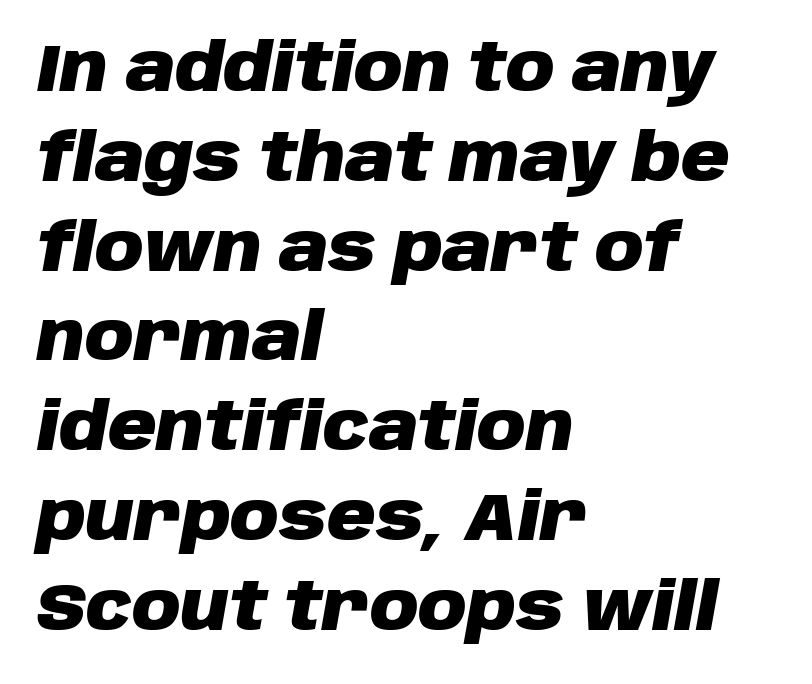
{"italic": "yes", "lean": "right", "slant_degrees": 10, "bold": "yes", "weight": "heavy", "width": "normal", "stroke_contrast": "low", "x_height": "large", "monospaced": "no", "underline": "no", "align": "left", "line_spacing": "normal", "line_spacing_ratio": 1.34, "letter_spacing": "normal", "letter_spacing_em": 0.0, "glyph_px": 67}
